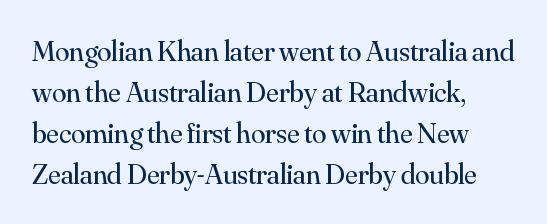
Q: Is the text bold? A: No.
Q: Is the text italic (slanted)? A: No, it is upright.
Q: Is the typeface a serif or a sans-serif typeface? A: Serif.
Q: Is the text underlined? A: No.
Q: How is the paragraph aligned? A: Left-aligned.
Q: Is the spacing between letters normal or unusually wide? A: Normal.
Q: Is the spacing between lines tight, normal or loose? A: Normal.
Q: Width (condensed, normal, or wide)? A: Normal.
Q: Stroke contrast? A: Medium.
Q: x-height? A: Small.
Q: Monospaced? A: No.
